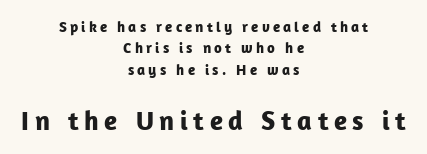
Q: Is the text bold? A: Yes.
Q: Is the text italic (slanted)? A: No, it is upright.
Q: Is the text underlined? A: No.
Q: How is the paragraph aligned? A: Centered.
Q: Is the spacing between letters normal or unusually wide? A: Unusually wide.
Q: Is the spacing between lines tight, normal or loose? A: Normal.
Q: Which block of text is set in a larger size, the first (top) or the second (bottom)? A: The second (bottom) one.
